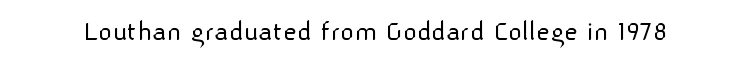
{"serif": "no", "italic": "no", "bold": "no", "weight": "light", "width": "normal", "stroke_contrast": "low", "x_height": "medium", "monospaced": "no", "underline": "no", "letter_spacing": "normal", "letter_spacing_em": 0.0, "glyph_px": 30}
